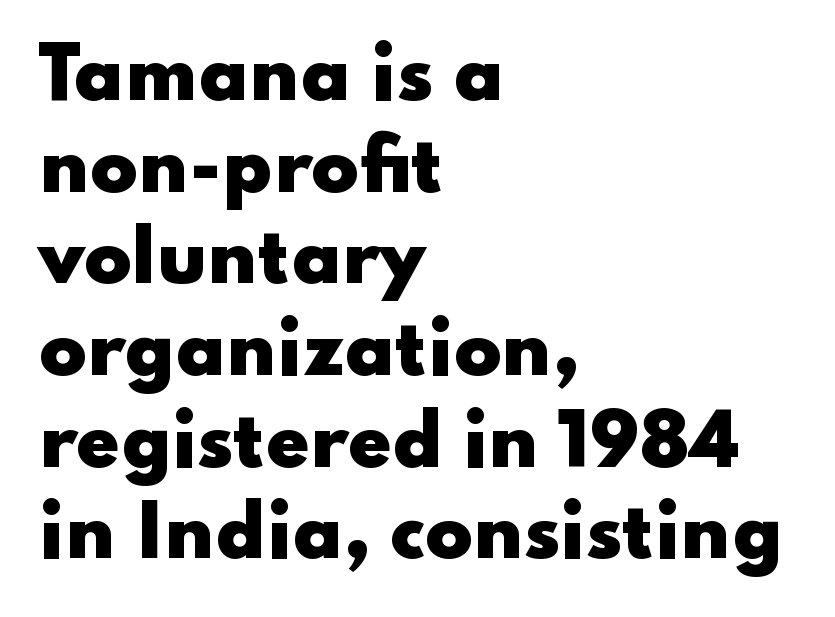
Q: Is the text bold? A: Yes.
Q: Is the text italic (slanted)? A: No, it is upright.
Q: Is the typeface a serif or a sans-serif typeface? A: Sans-serif.
Q: Is the text underlined? A: No.
Q: How is the paragraph aligned? A: Left-aligned.
Q: Is the spacing between letters normal or unusually wide? A: Normal.
Q: Is the spacing between lines tight, normal or loose? A: Normal.
Q: Width (condensed, normal, or wide)? A: Wide.
Q: Stroke contrast? A: Low.
Q: x-height? A: Small.
Q: Monospaced? A: No.
